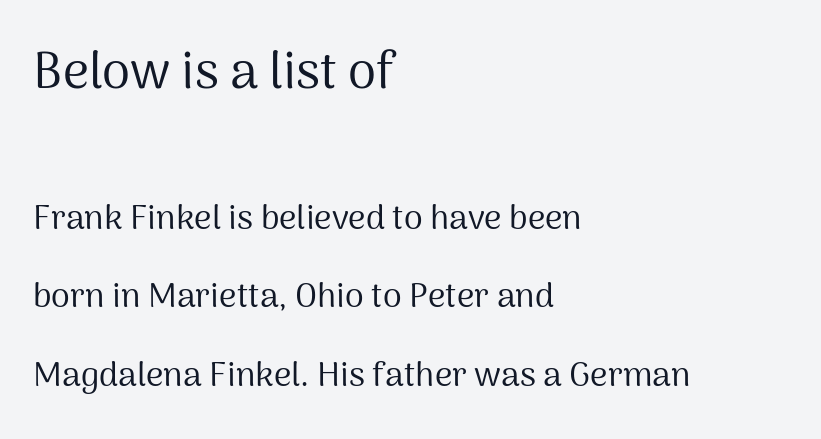
The image shows 51 px regular-weight sans-serif type, upright; set left-aligned, loose line spacing (2.31x), normal letter spacing, not underlined; the first (top) block is 1.5x larger; medium stroke contrast and a medium x-height.
